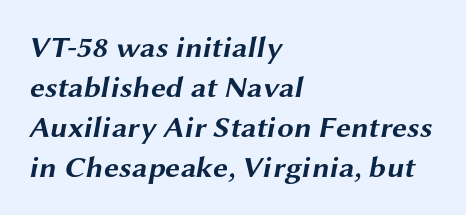
{"serif": "no", "bold": "yes", "weight": "bold", "width": "wide", "stroke_contrast": "medium", "x_height": "medium", "monospaced": "no", "underline": "no", "align": "left", "line_spacing": "normal", "line_spacing_ratio": 1.33, "letter_spacing": "normal", "letter_spacing_em": 0.0, "glyph_px": 30}
